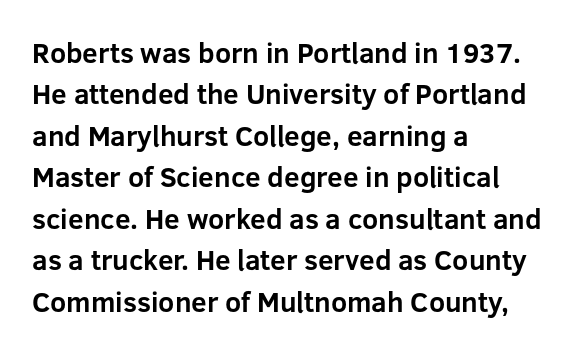
The rendering uses natural spacing where letterforms have individual widths. The leading is moderate, giving the passage an even texture. Does extra space separate the letters? No, they use regular spacing. The letters carry no serifs — their stems end cleanly without finishing strokes. Casual observation: everything's shoved over to the left. Tall strokes in this sample are plumb rather than angled.
